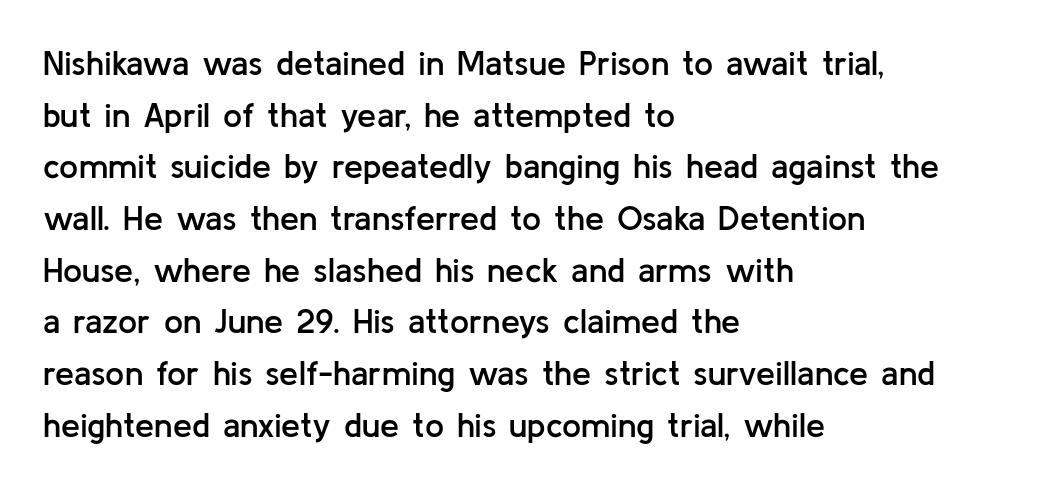
The image shows 34 px semibold sans-serif type, upright; set left-aligned, normal line spacing (1.52x), normal letter spacing, not underlined; low stroke contrast and a medium x-height.
